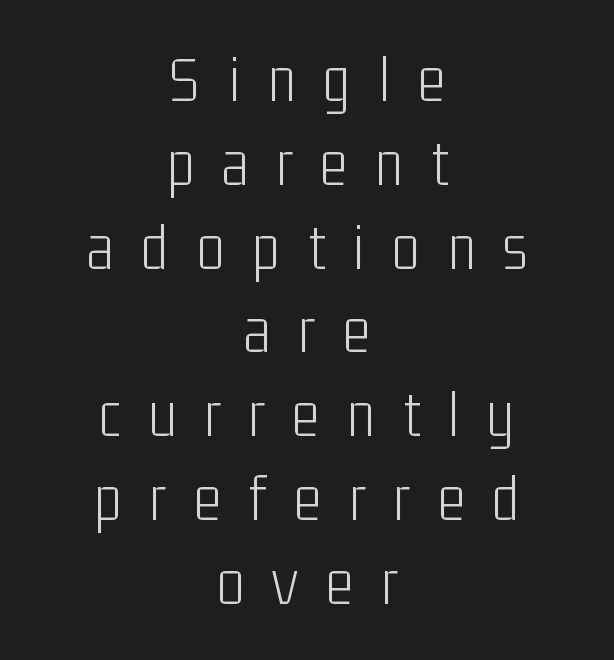
This sample has the flowing, uneven cadence of proportional lettering. A roman cut, with each character standing at attention. The text was rendered using a sans face with plain stroke endings. Is there much room between lines? A standard amount, neither cramped nor airy.
